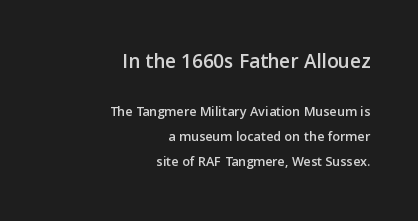
{"italic": "no", "underline": "no", "align": "right", "line_spacing_ratio": 1.78, "letter_spacing": "normal", "letter_spacing_em": 0.0, "larger_block": "first", "size_ratio": 1.5, "glyph_px": 21}
